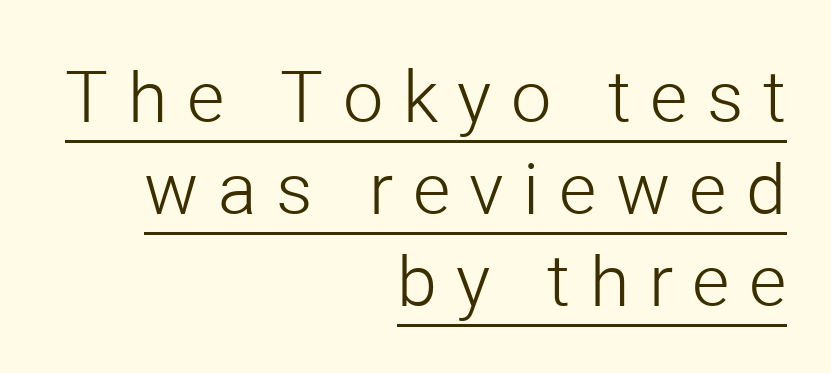
{"serif": "no", "italic": "no", "bold": "no", "weight": "light", "width": "normal", "stroke_contrast": "low", "x_height": "medium", "monospaced": "no", "underline": "yes", "align": "right", "line_spacing": "normal", "line_spacing_ratio": 1.28, "letter_spacing": "wide", "letter_spacing_em": 0.27, "glyph_px": 72}
